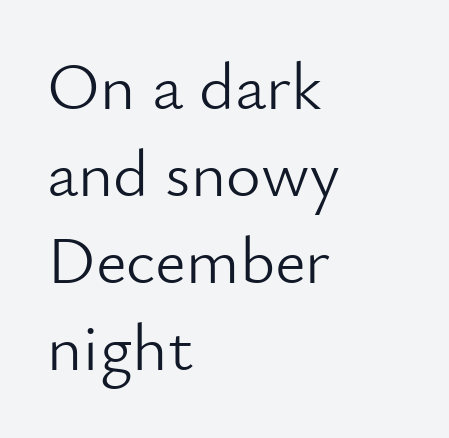
{"serif": "no", "italic": "no", "bold": "no", "weight": "light", "width": "normal", "stroke_contrast": "low", "x_height": "small", "monospaced": "no", "underline": "no", "align": "left", "line_spacing": "normal", "line_spacing_ratio": 1.3, "letter_spacing": "normal", "letter_spacing_em": 0.0, "glyph_px": 67}
